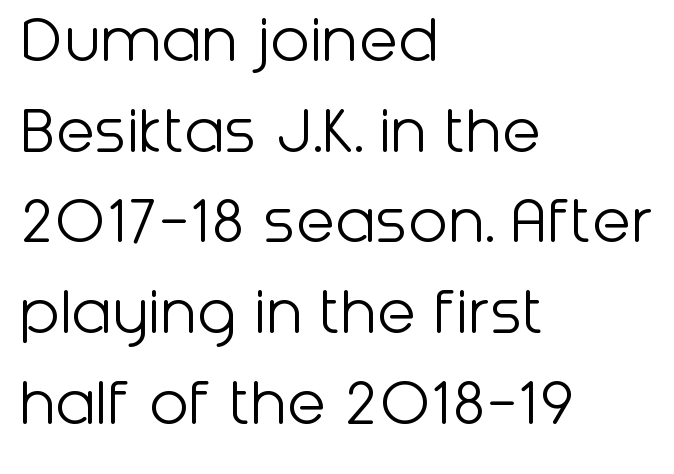
Do the characters align in a grid? No, the font is proportional. Casual observation: everything's shoved over to the left. To sum up the face: it is a sans, with no serifs. Default kerning and tracking; the words read as compact shapes. The glyphs are unaccompanied by any horizontal stroke below them.
